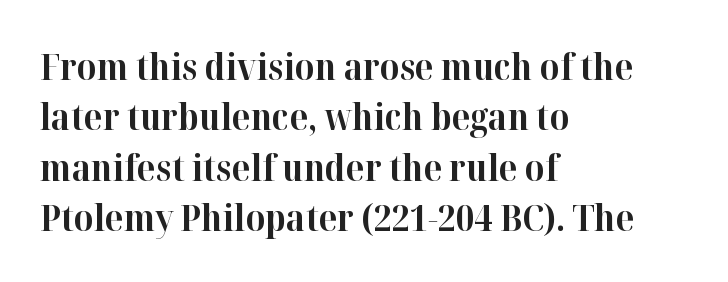
The image shows 37 px bold serif type, upright; set left-aligned, normal line spacing (1.36x), normal letter spacing, not underlined; high stroke contrast and a medium x-height.
